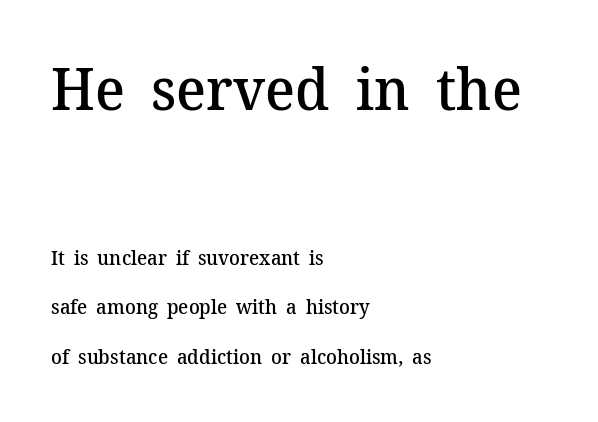
{"serif": "yes", "italic": "no", "bold": "semi", "weight": "semibold", "width": "normal", "stroke_contrast": "medium", "x_height": "medium", "monospaced": "no", "underline": "no", "align": "left", "line_spacing": "loose", "line_spacing_ratio": 2.48, "letter_spacing": "normal", "letter_spacing_em": 0.0, "larger_block": "first", "size_ratio": 2.95, "glyph_px": 59}
